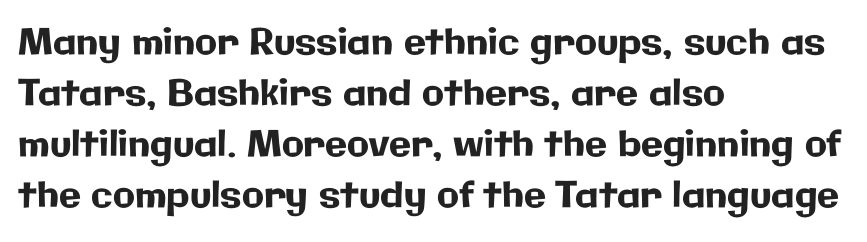
Q: Is the text italic (slanted)? A: No, it is upright.
Q: Is the typeface a serif or a sans-serif typeface? A: Sans-serif.
Q: Is the text underlined? A: No.
Q: How is the paragraph aligned? A: Left-aligned.
Q: Is the spacing between letters normal or unusually wide? A: Normal.
Q: Is the spacing between lines tight, normal or loose? A: Normal.
Q: Width (condensed, normal, or wide)? A: Normal.
Q: Stroke contrast? A: Low.
Q: x-height? A: Medium.
Q: Monospaced? A: No.
